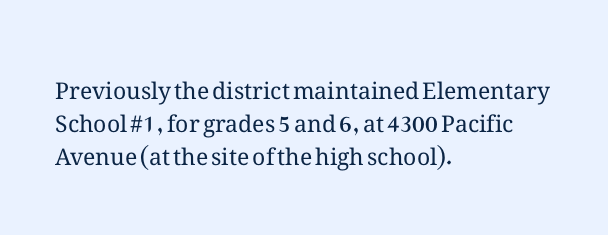
The image shows 23 px text type, upright; set left-aligned, normal line spacing (1.44x), normal letter spacing, not underlined.
